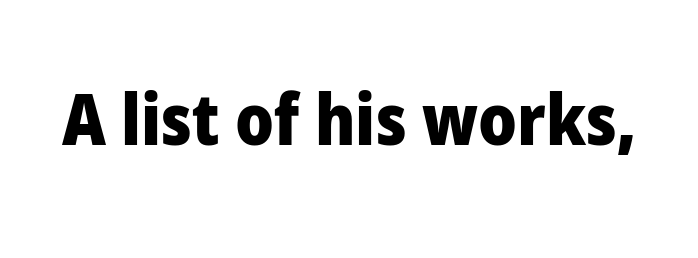
{"serif": "no", "italic": "no", "bold": "yes", "weight": "heavy", "width": "normal", "stroke_contrast": "low", "x_height": "medium", "monospaced": "no", "underline": "no", "letter_spacing": "normal", "letter_spacing_em": 0.0, "glyph_px": 71}
